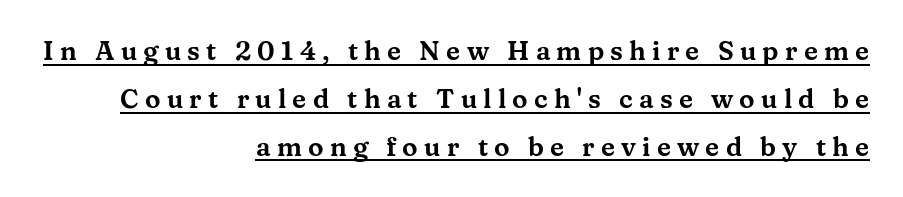
{"italic": "no", "underline": "yes", "align": "right", "line_spacing_ratio": 1.84, "letter_spacing": "wide", "letter_spacing_em": 0.24, "glyph_px": 26}
